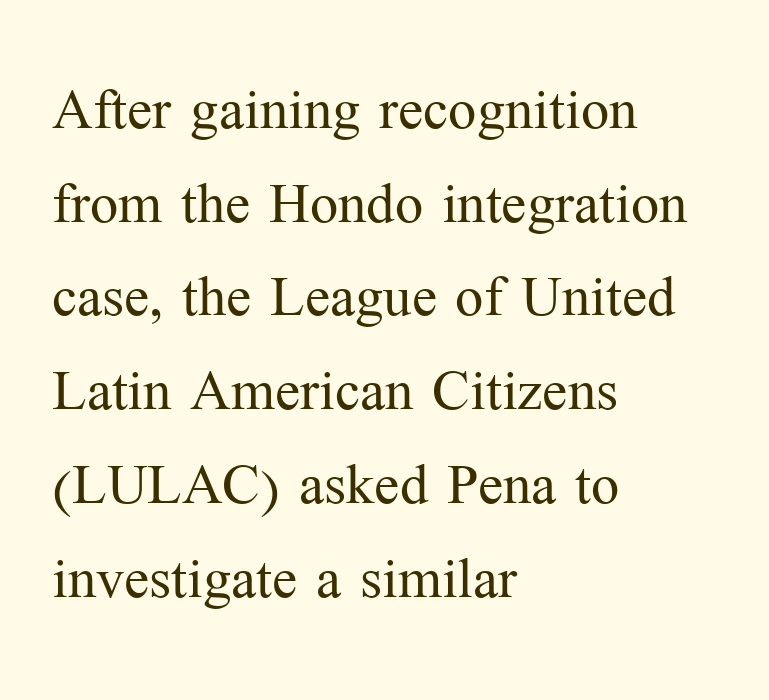
{"serif": "yes", "italic": "no", "bold": "no", "weight": "light", "width": "normal", "stroke_contrast": "medium", "x_height": "medium", "monospaced": "no", "underline": "no", "align": "left", "line_spacing": "normal", "line_spacing_ratio": 1.25, "letter_spacing": "normal", "letter_spacing_em": 0.0, "glyph_px": 75}
